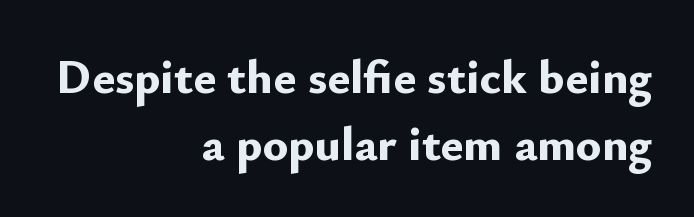
Q: Is the text bold? A: Yes.
Q: Is the text italic (slanted)? A: No, it is upright.
Q: Is the typeface a serif or a sans-serif typeface? A: Sans-serif.
Q: Is the text underlined? A: No.
Q: How is the paragraph aligned? A: Right-aligned.
Q: Is the spacing between letters normal or unusually wide? A: Normal.
Q: Is the spacing between lines tight, normal or loose? A: Normal.
Q: Width (condensed, normal, or wide)? A: Normal.
Q: Stroke contrast? A: Low.
Q: x-height? A: Small.
Q: Monospaced? A: No.
